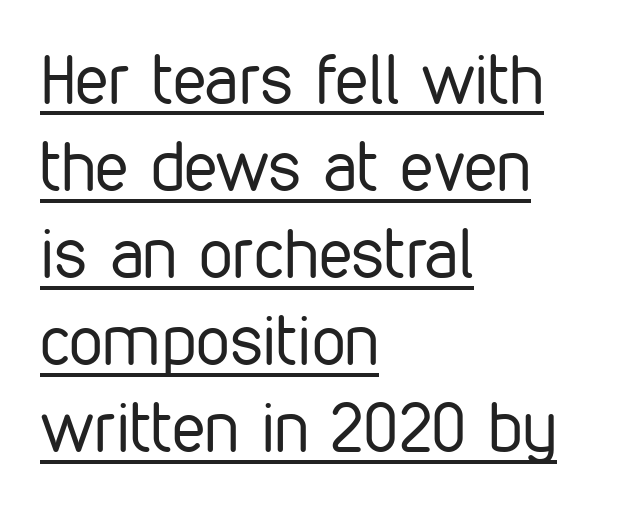
Q: Is the text bold? A: No.
Q: Is the text italic (slanted)? A: No, it is upright.
Q: Is the typeface a serif or a sans-serif typeface? A: Sans-serif.
Q: Is the text underlined? A: Yes.
Q: How is the paragraph aligned? A: Left-aligned.
Q: Is the spacing between letters normal or unusually wide? A: Normal.
Q: Is the spacing between lines tight, normal or loose? A: Normal.
Q: Width (condensed, normal, or wide)? A: Condensed.
Q: Stroke contrast? A: Low.
Q: x-height? A: Medium.
Q: Monospaced? A: No.
